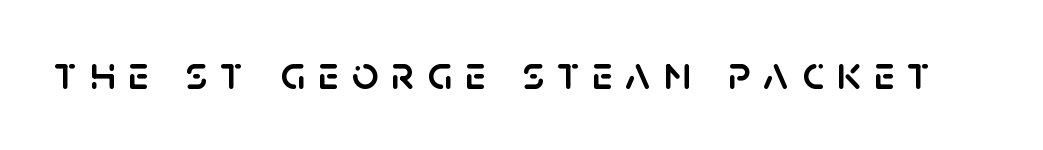
{"serif": "no", "italic": "no", "width": "normal", "stroke_contrast": "low", "x_height": "large", "monospaced": "no", "underline": "no", "letter_spacing": "wide", "letter_spacing_em": 0.27, "glyph_px": 47}
